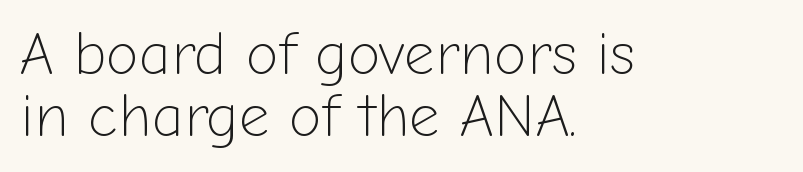
{"serif": "no", "italic": "no", "bold": "no", "weight": "light", "width": "normal", "stroke_contrast": "low", "x_height": "medium", "monospaced": "no", "underline": "no", "align": "left", "line_spacing": "tight", "line_spacing_ratio": 1.04, "letter_spacing": "normal", "letter_spacing_em": 0.0, "glyph_px": 60}
